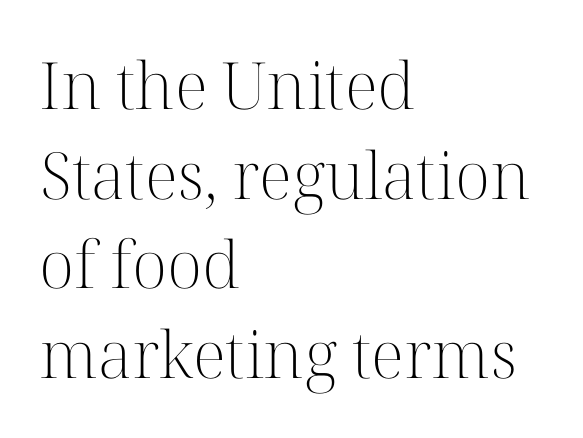
{"serif": "yes", "italic": "no", "bold": "no", "weight": "light", "width": "normal", "stroke_contrast": "high", "x_height": "medium", "monospaced": "no", "underline": "no", "align": "left", "line_spacing": "normal", "line_spacing_ratio": 1.38, "letter_spacing": "normal", "letter_spacing_em": 0.0, "glyph_px": 65}
